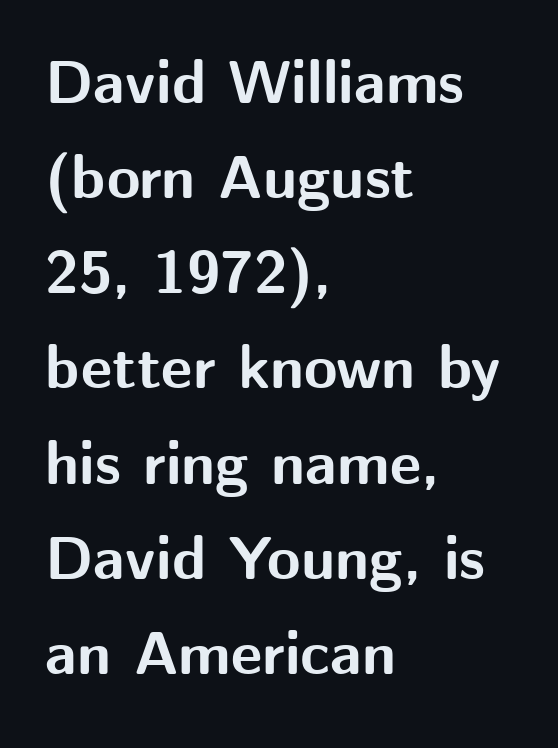
Q: Is the text bold? A: Yes.
Q: Is the text italic (slanted)? A: No, it is upright.
Q: Is the typeface a serif or a sans-serif typeface? A: Sans-serif.
Q: Is the text underlined? A: No.
Q: How is the paragraph aligned? A: Left-aligned.
Q: Is the spacing between letters normal or unusually wide? A: Normal.
Q: Is the spacing between lines tight, normal or loose? A: Normal.
Q: Width (condensed, normal, or wide)? A: Normal.
Q: Stroke contrast? A: Medium.
Q: x-height? A: Medium.
Q: Monospaced? A: No.
